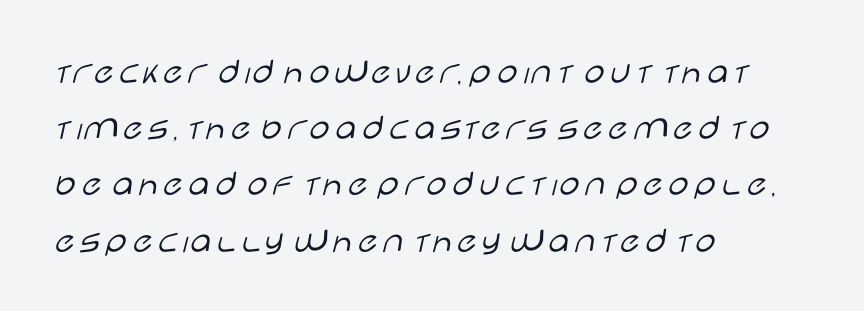
The image shows 37 px light, wide sans-serif type; set left-aligned, normal line spacing (1.52x), normal letter spacing, not underlined; low stroke contrast and a large x-height.
